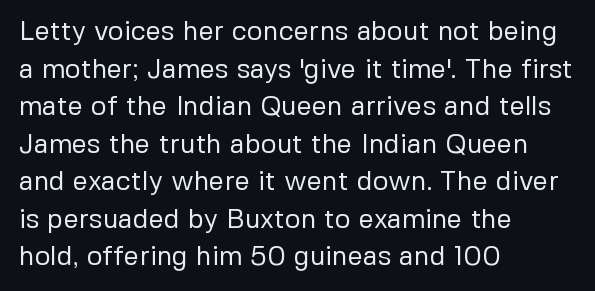
Q: Is the text bold? A: No.
Q: Is the text italic (slanted)? A: No, it is upright.
Q: Is the text underlined? A: No.
Q: How is the paragraph aligned? A: Left-aligned.
Q: Is the spacing between letters normal or unusually wide? A: Normal.
Q: Is the spacing between lines tight, normal or loose? A: Normal.
